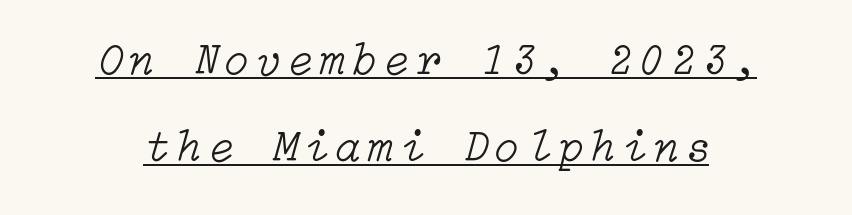
Emphasis-style slanted type is in use. Check the space under the baseline: a stroke is drawn there. The leading is generous, giving the passage an open texture. This is not heavy type; no bold has been used.
